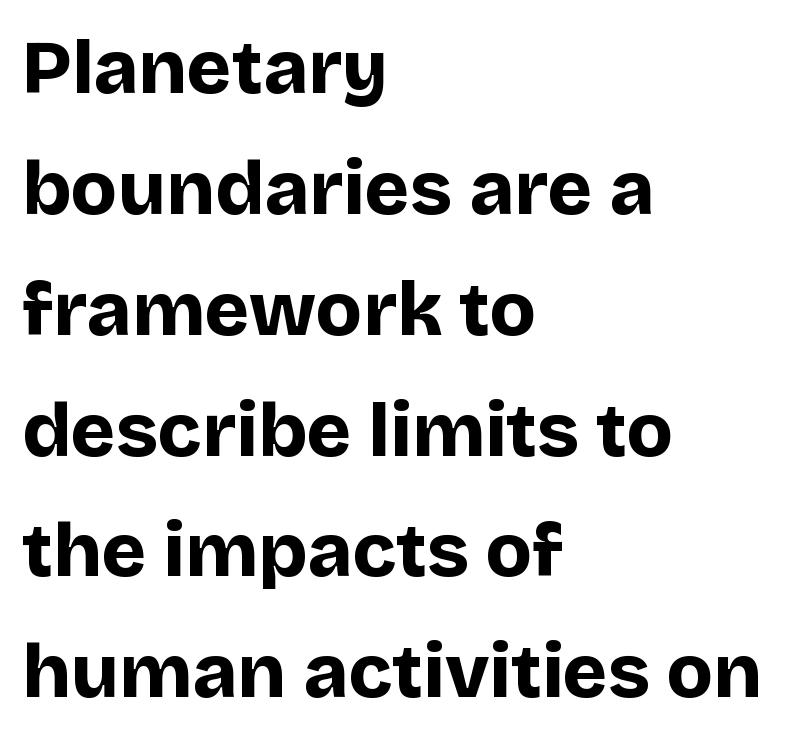
The image shows 76 px bold sans-serif type, upright; set left-aligned, normal line spacing (1.59x), normal letter spacing, not underlined; low stroke contrast and a large x-height.
